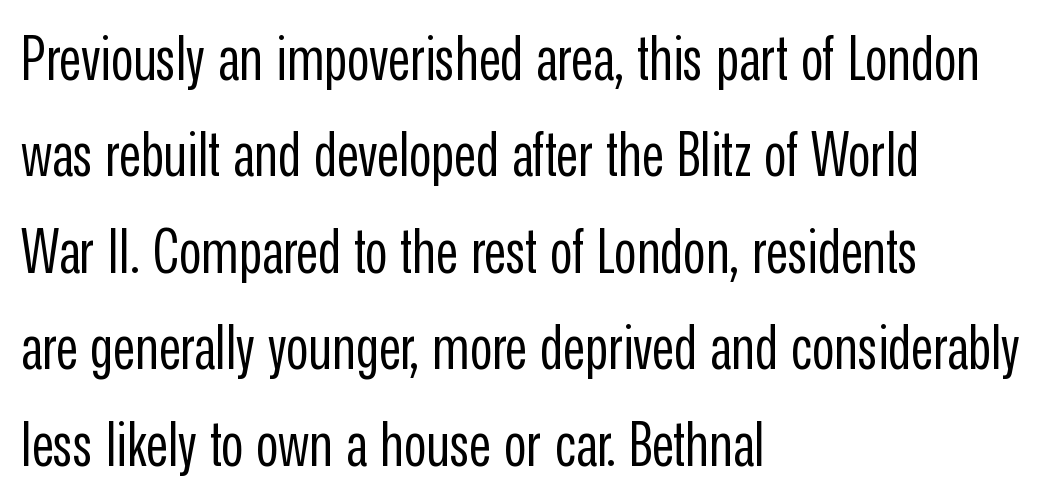
There is no visible air inserted between adjacent glyphs. No extra ink here — the face is not bold. Lines of text with bare space underneath. Each new line begins a customary step beneath the previous one. Varying glyph widths throughout — classic text-font behaviour. The characters display no serif detailing; their extremities are plain.
